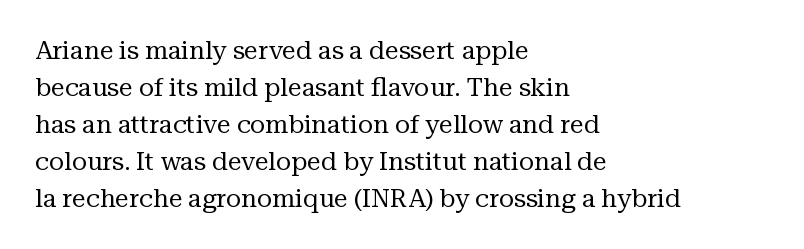
A typesetter would call this leading conventional body-copy spacing. Descender tails drop into unmarked territory. Visually the block forms a straight wall on the left and a jagged coastline on the right. Do the letters lean? They stand straight.
